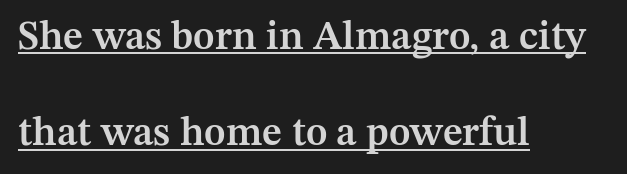
{"serif": "yes", "italic": "no", "bold": "semi", "weight": "semibold", "width": "normal", "stroke_contrast": "medium", "x_height": "medium", "monospaced": "no", "underline": "yes", "align": "left", "line_spacing": "loose", "line_spacing_ratio": 2.41, "letter_spacing": "normal", "letter_spacing_em": 0.0, "glyph_px": 40}
